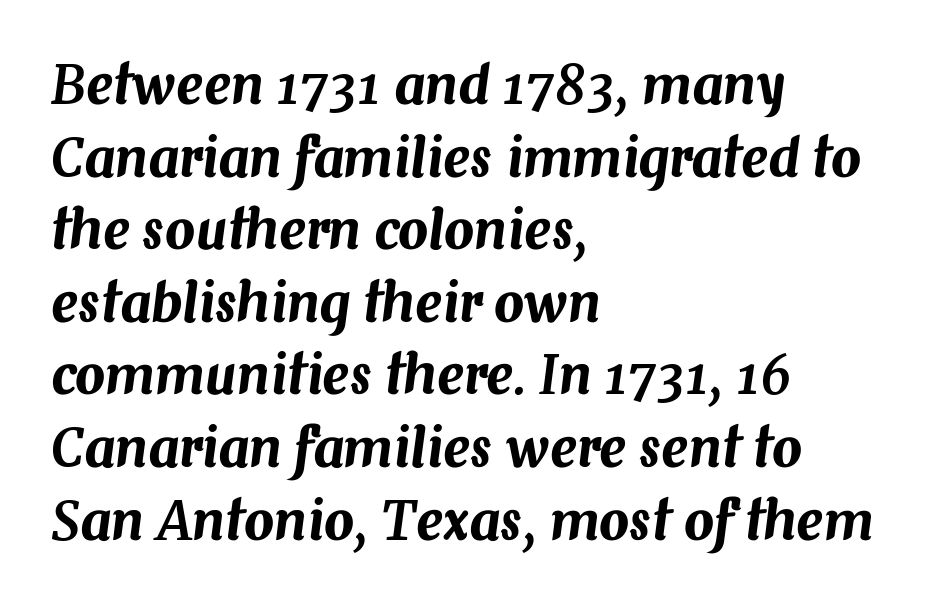
{"italic": "yes", "lean": "right", "slant_degrees": 7, "width": "normal", "stroke_contrast": "medium", "x_height": "medium", "monospaced": "no", "underline": "no", "align": "left", "line_spacing": "normal", "line_spacing_ratio": 1.37, "letter_spacing": "normal", "letter_spacing_em": 0.0, "glyph_px": 53}
